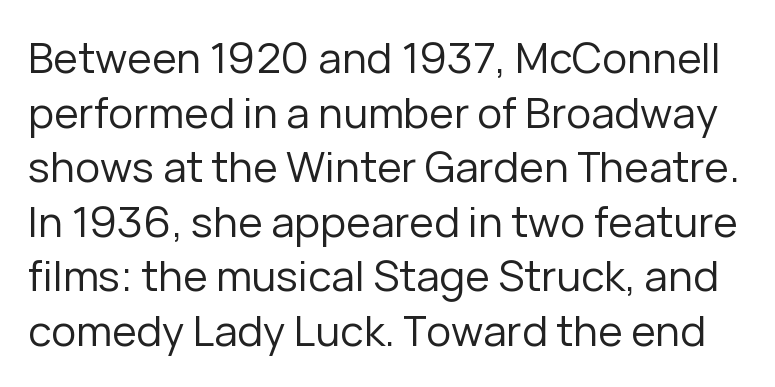
This block has exactly the height ordinary leading produces. To sum up the face: it is a sans, with no serifs. Inter-character spacing is left at the font's built-in metrics. Upright lettering throughout. These glyphs show unthickened strokes, regular width or finer.
